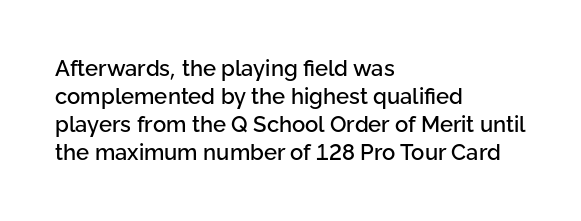
Style check: upright. Decoration check: the copy has no underline. The gaps between neighbouring characters are ordinary and unremarkable. This sample is left-justified, so line endings fall wherever the words run out. The rows are spaced the way most documents space them.
